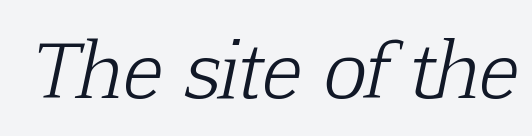
You can tell it's italic because the verticals aren't actually vertical. There is no visible air inserted between adjacent glyphs. Stroke mass is kept to a normal reading level or below. Do the characters align in a grid? No, the font is proportional. A bare baseline throughout the passage. Small tapered or slab feet sit at the stroke ends, so this counts as serif.
